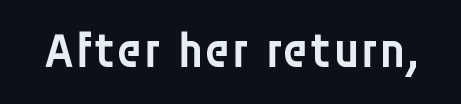
{"serif": "no", "italic": "no", "bold": "semi", "weight": "semibold", "width": "normal", "stroke_contrast": "low", "x_height": "large", "monospaced": "no", "underline": "no", "letter_spacing": "normal", "letter_spacing_em": 0.0, "glyph_px": 50}
